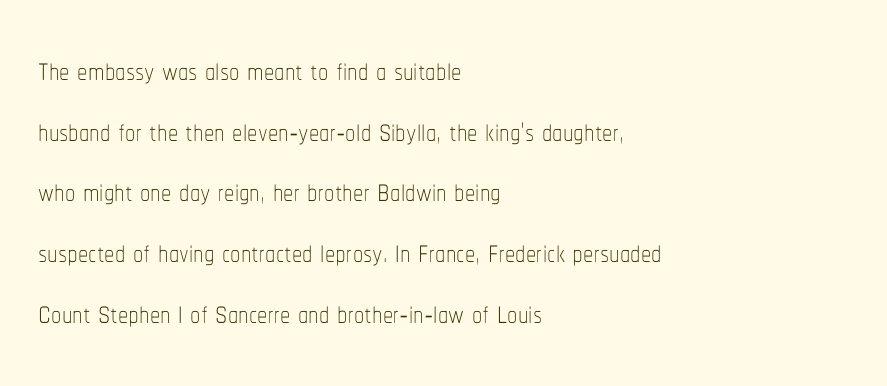
The typography opts for an upright posture over an oblique one. Left-aligned paragraph, ragged on the right. Is the type heavy? It reads as light-to-regular instead. Varying glyph widths throughout — classic text-font behaviour.
